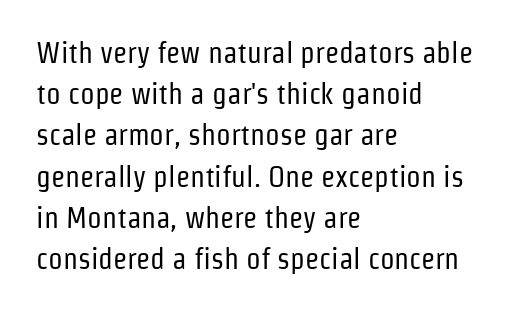
The lettering stays uniformly vertical, giving the passage a roman look. The rendering shows plain stroke endings on the letterforms — a sans-serif design. Each letter keeps its own natural width here, so spacing adapts to shape. Glance below the letters and you will spot only blank space. Default kerning and tracking; the words read as compact shapes.
